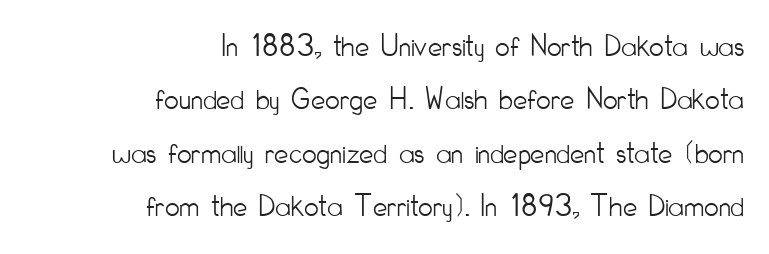
Q: Is the text bold? A: No.
Q: Is the text italic (slanted)? A: No, it is upright.
Q: Is the typeface a serif or a sans-serif typeface? A: Sans-serif.
Q: Is the text underlined? A: No.
Q: How is the paragraph aligned? A: Right-aligned.
Q: Is the spacing between letters normal or unusually wide? A: Normal.
Q: Is the spacing between lines tight, normal or loose? A: Normal.
Q: Width (condensed, normal, or wide)? A: Condensed.
Q: Stroke contrast? A: Low.
Q: x-height? A: Small.
Q: Monospaced? A: No.
